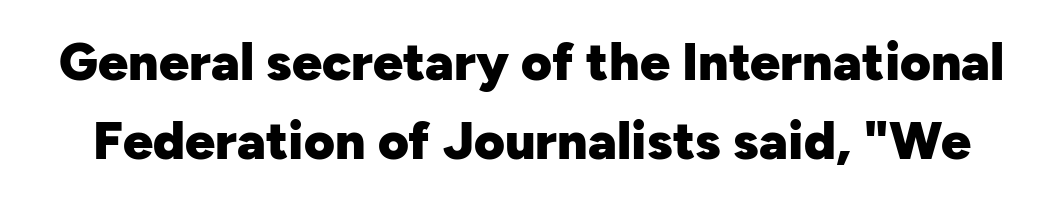
If you measured baseline to baseline, you'd find a middling distance. Serifs: no, the terminals of the letterforms are clean. Students, this is bold: see how much ink each stroke carries. Looks like regular typesetting: each glyph gets only the width it needs. Quick note: underline off. The letterforms sit shoulder to shoulder at normal distance.
